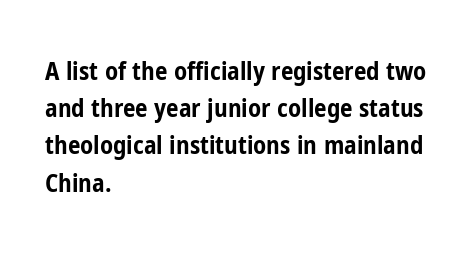
Italic: no, the glyphs are upright roman. Weight: bold. A typesetter would call this zero additional tracking. Does the copy run flush right? No — it runs flush left. In terms of leading, this rendering sits right in the middle. Quick note: underline off.
